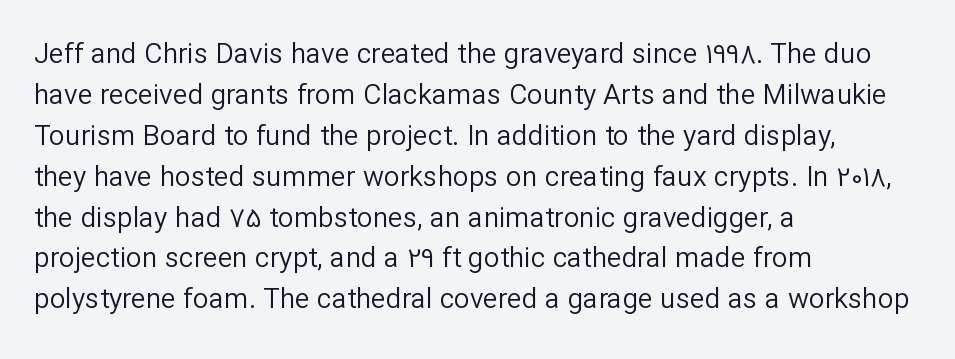
{"serif": "no", "italic": "no", "bold": "no", "weight": "regular", "width": "normal", "stroke_contrast": "low", "x_height": "medium", "monospaced": "no", "underline": "no", "align": "left", "line_spacing": "normal", "line_spacing_ratio": 1.46, "letter_spacing": "normal", "letter_spacing_em": 0.0, "glyph_px": 28}
